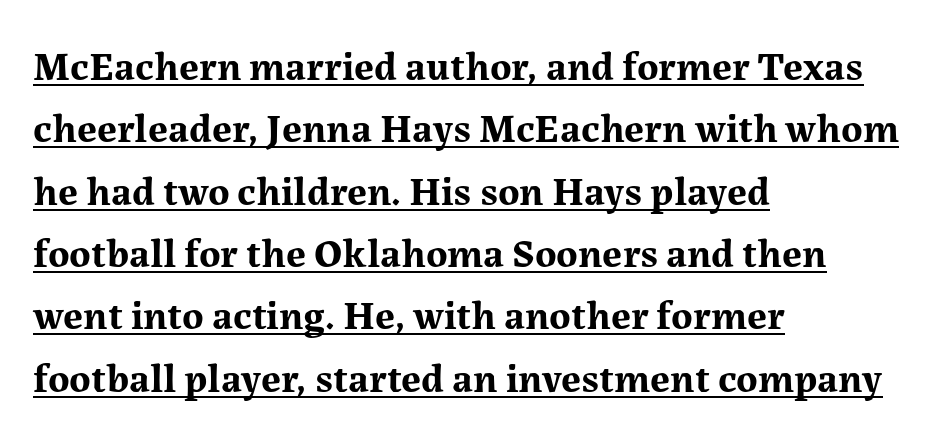
{"serif": "yes", "italic": "no", "bold": "yes", "weight": "bold", "width": "normal", "stroke_contrast": "medium", "x_height": "medium", "monospaced": "no", "underline": "yes", "align": "left", "line_spacing": "normal", "line_spacing_ratio": 1.52, "letter_spacing": "normal", "letter_spacing_em": 0.0, "glyph_px": 41}
